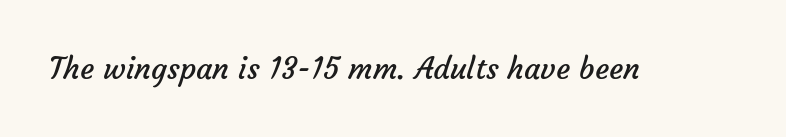
{"serif": "no", "bold": "no", "weight": "regular", "width": "normal", "stroke_contrast": "low", "x_height": "medium", "monospaced": "no", "underline": "no", "letter_spacing": "normal", "letter_spacing_em": 0.0, "glyph_px": 30}
